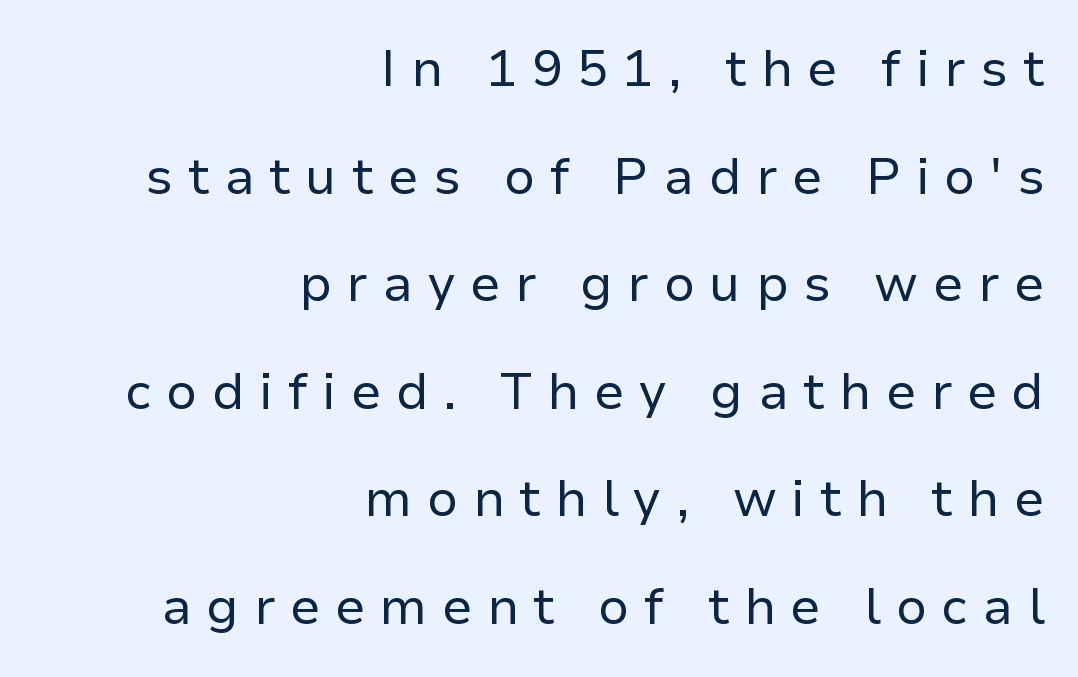
{"serif": "no", "italic": "no", "bold": "no", "weight": "regular", "width": "normal", "stroke_contrast": "low", "x_height": "medium", "monospaced": "no", "underline": "no", "align": "right", "line_spacing": "loose", "line_spacing_ratio": 2.11, "letter_spacing": "wide", "letter_spacing_em": 0.29, "glyph_px": 51}
